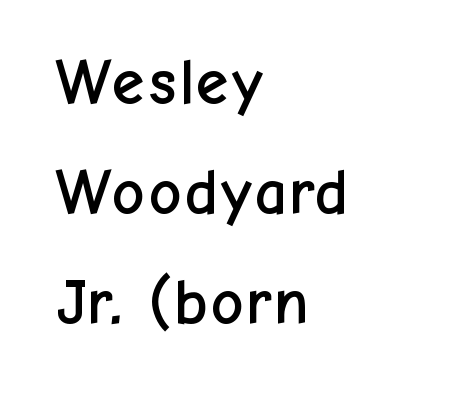
The image shows 65 px sans-serif type, upright; set left-aligned, normal line spacing (1.69x), normal letter spacing, not underlined; low stroke contrast and a medium x-height.
